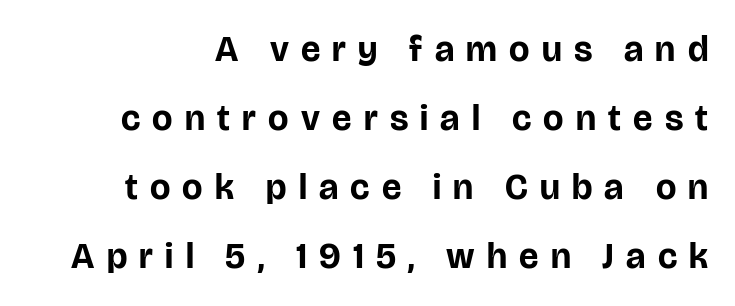
{"serif": "no", "italic": "no", "bold": "yes", "weight": "bold", "width": "normal", "stroke_contrast": "low", "x_height": "large", "monospaced": "no", "underline": "no", "line_spacing": "loose", "line_spacing_ratio": 1.92, "letter_spacing": "wide", "letter_spacing_em": 0.34, "glyph_px": 36}
